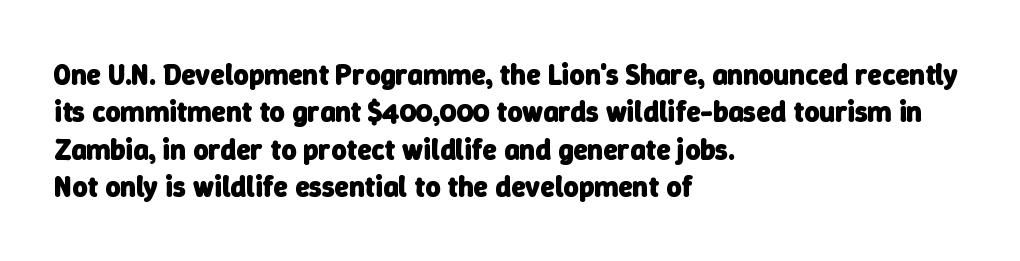
{"serif": "no", "bold": "yes", "weight": "heavy", "width": "normal", "stroke_contrast": "low", "x_height": "medium", "monospaced": "no", "underline": "no", "align": "left", "line_spacing": "normal", "line_spacing_ratio": 1.29, "letter_spacing": "normal", "letter_spacing_em": 0.0, "glyph_px": 29}
